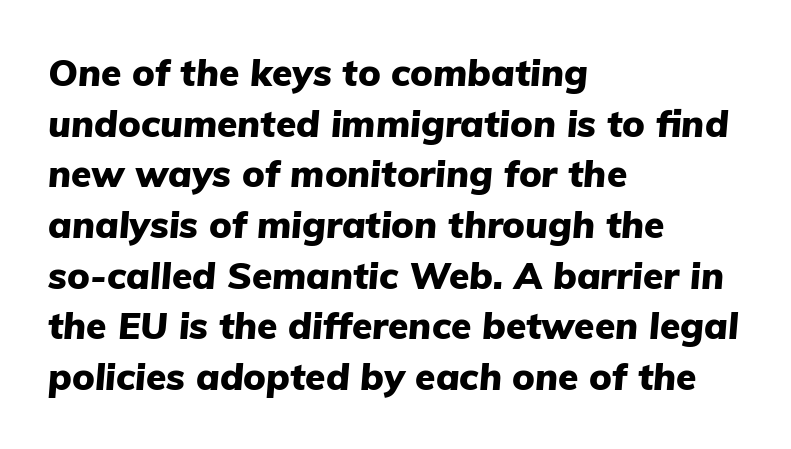
Students, note that the glyphs here touch the page at normal intervals. Typeset ragged right — the left edge is the straight one. Is the type slanted? Yes — the strokes lean at a clear angle. Normally led — the rows are evenly, conventionally spaced. Beneath every word, the page is bare.
